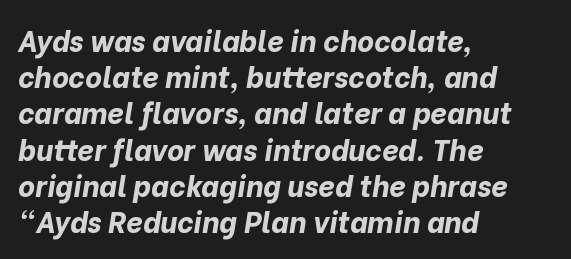
Here the designer chose a conventional face with non-uniform glyph widths. The passage shown stacks its lines at a standard gap. The letters are bold, with thick, heavy strokes. Inter-character spacing is left at the font's built-in metrics. Has an underline been added? It has not.
